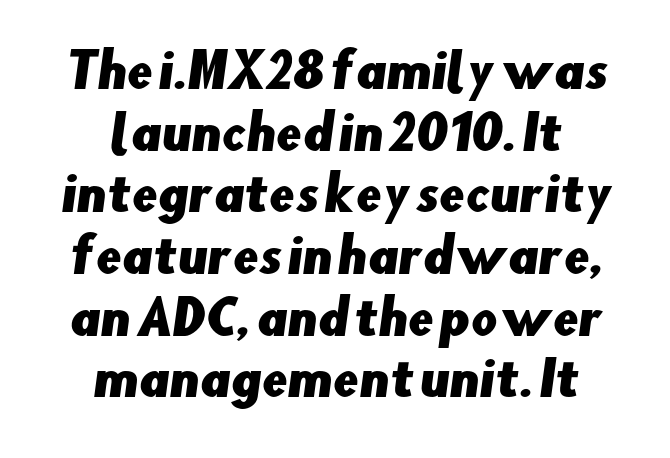
The image shows 46 px sans-serif type; set normal line spacing (1.34x), normal letter spacing, not underlined; low stroke contrast and a small x-height.
